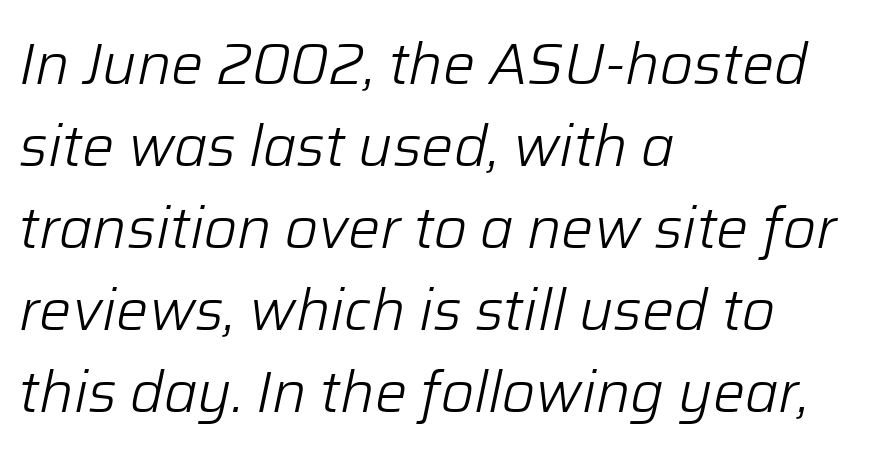
{"italic": "yes", "lean": "right", "slant_degrees": 12, "bold": "no", "weight": "light", "width": "normal", "stroke_contrast": "low", "x_height": "medium", "monospaced": "no", "underline": "no", "align": "left", "line_spacing": "normal", "line_spacing_ratio": 1.44, "letter_spacing": "normal", "letter_spacing_em": 0.0, "glyph_px": 57}
